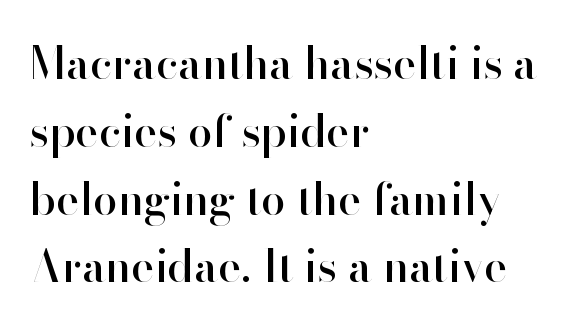
The image shows 44 px sans-serif type, upright; set left-aligned, normal line spacing (1.54x), normal letter spacing, not underlined; high stroke contrast and a small x-height.
